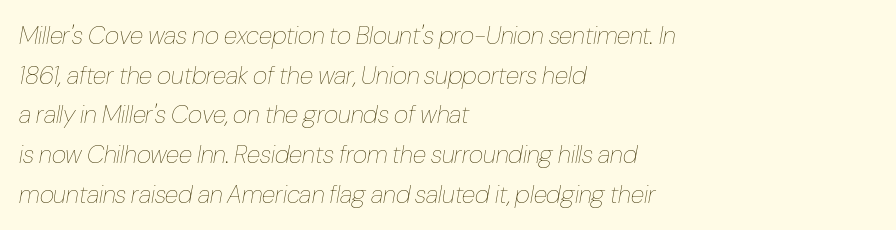
Q: Is the text bold? A: No.
Q: Is the text italic (slanted)? A: Yes, it leans right by about 10 degrees.
Q: Is the text underlined? A: No.
Q: How is the paragraph aligned? A: Left-aligned.
Q: Is the spacing between letters normal or unusually wide? A: Normal.
Q: Is the spacing between lines tight, normal or loose? A: Normal.
